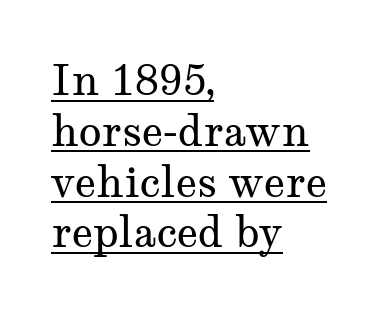
Italic? Not at all — the glyphs are vertical. Observe the serifs anchoring each vertical stroke in this sample. Nobody touched the tracking dial on this one. Underline: present. Each letter keeps its own natural width here, so spacing adapts to shape. The compositor pushed each line to the left boundary.
